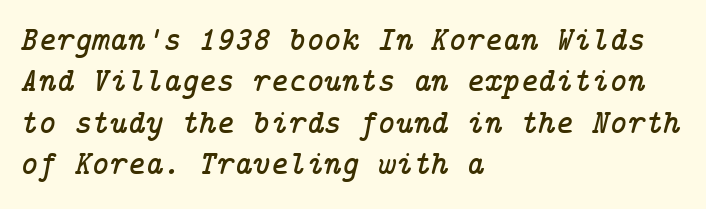
Every character sits at an angle, as italics do. Serifs: yes, visible at the terminals of the letterforms. Where is the straight margin? On the left. Decoration check: the copy has no underline. Characters follow at the spacing the type designer built in.
